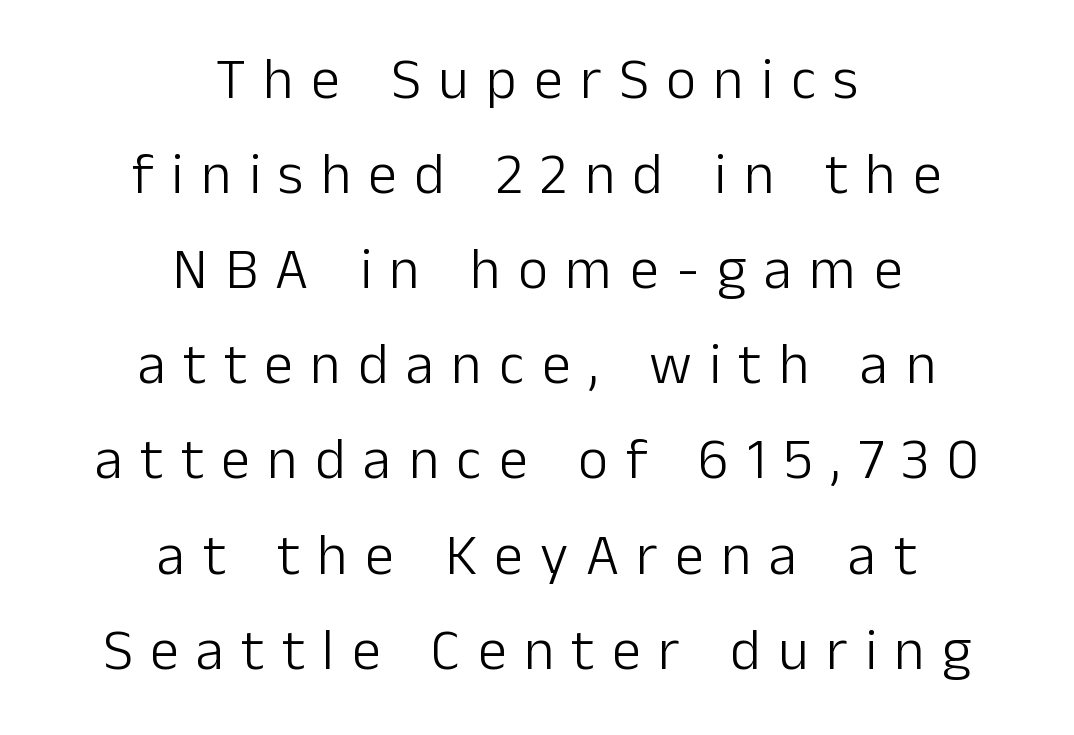
{"serif": "no", "italic": "no", "bold": "no", "weight": "light", "width": "normal", "stroke_contrast": "low", "x_height": "medium", "monospaced": "no", "underline": "no", "align": "center", "line_spacing": "normal", "line_spacing_ratio": 1.64, "letter_spacing": "wide", "letter_spacing_em": 0.3, "glyph_px": 58}
